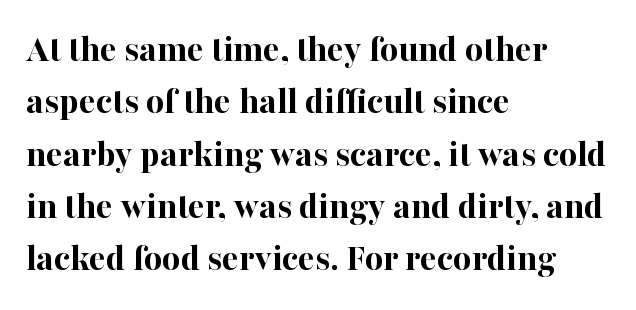
The image shows 39 px bold serif type, upright; set left-aligned, normal line spacing (1.34x), normal letter spacing, not underlined; high stroke contrast and a medium x-height.
